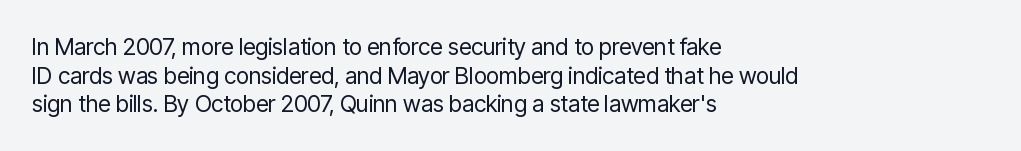
Q: Is the text bold? A: No.
Q: Is the text italic (slanted)? A: No, it is upright.
Q: Is the text underlined? A: No.
Q: How is the paragraph aligned? A: Left-aligned.
Q: Is the spacing between letters normal or unusually wide? A: Normal.
Q: Is the spacing between lines tight, normal or loose? A: Normal.
